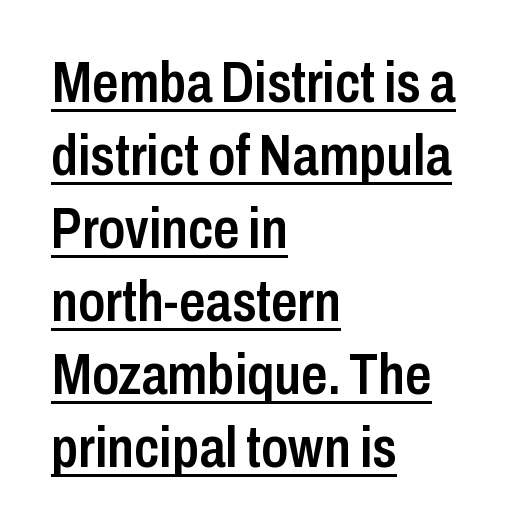
{"serif": "no", "italic": "no", "bold": "semi", "weight": "semibold", "width": "condensed", "stroke_contrast": "low", "x_height": "medium", "monospaced": "no", "underline": "yes", "align": "left", "line_spacing": "normal", "line_spacing_ratio": 1.26, "letter_spacing": "normal", "letter_spacing_em": 0.0, "glyph_px": 58}
